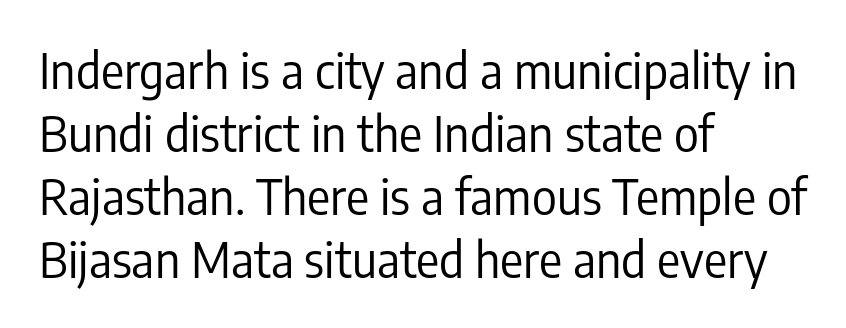
Q: Is the text bold? A: No.
Q: Is the text italic (slanted)? A: No, it is upright.
Q: Is the typeface a serif or a sans-serif typeface? A: Sans-serif.
Q: Is the text underlined? A: No.
Q: How is the paragraph aligned? A: Left-aligned.
Q: Is the spacing between letters normal or unusually wide? A: Normal.
Q: Is the spacing between lines tight, normal or loose? A: Normal.
Q: Width (condensed, normal, or wide)? A: Condensed.
Q: Stroke contrast? A: Low.
Q: x-height? A: Medium.
Q: Monospaced? A: No.
